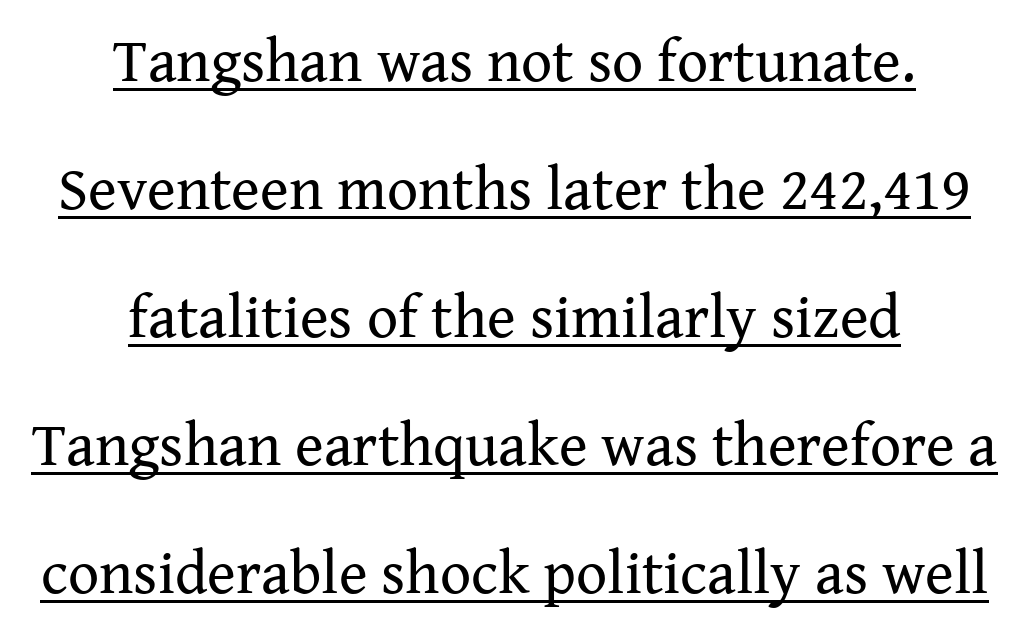
Q: Is the text bold? A: No.
Q: Is the text italic (slanted)? A: No, it is upright.
Q: Is the typeface a serif or a sans-serif typeface? A: Serif.
Q: Is the text underlined? A: Yes.
Q: How is the paragraph aligned? A: Centered.
Q: Is the spacing between letters normal or unusually wide? A: Normal.
Q: Is the spacing between lines tight, normal or loose? A: Loose.
Q: Width (condensed, normal, or wide)? A: Normal.
Q: Stroke contrast? A: Medium.
Q: x-height? A: Medium.
Q: Monospaced? A: No.
